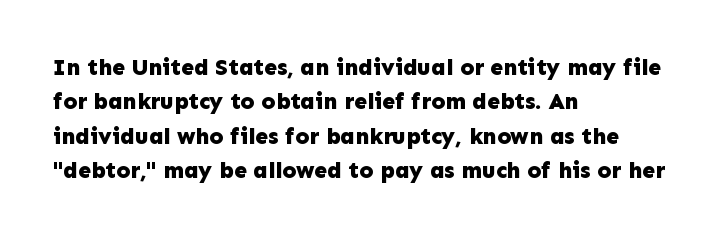
Is the letter spacing exaggerated? No — it looks like the ordinary default. Reading down the block, your eye returns to a fixed left position each line. Heavy-handed strokes throughout: this text is bold. Just letters on the line, the space beneath them empty. Baseline-to-baseline distance is the conventional proportion of letter height. A roman cut, with each character standing at attention.
